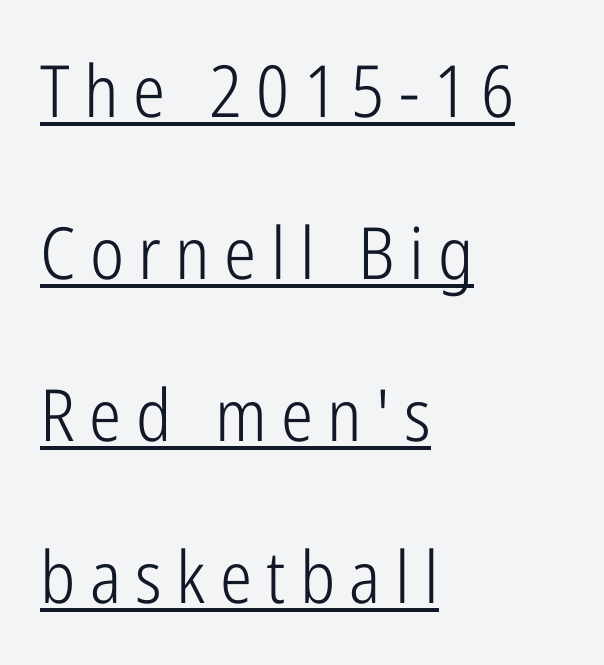
Q: Is the text bold? A: No.
Q: Is the text italic (slanted)? A: No, it is upright.
Q: Is the typeface a serif or a sans-serif typeface? A: Sans-serif.
Q: Is the text underlined? A: Yes.
Q: How is the paragraph aligned? A: Left-aligned.
Q: Is the spacing between letters normal or unusually wide? A: Unusually wide.
Q: Is the spacing between lines tight, normal or loose? A: Loose.
Q: Width (condensed, normal, or wide)? A: Condensed.
Q: Stroke contrast? A: Low.
Q: x-height? A: Medium.
Q: Monospaced? A: No.
